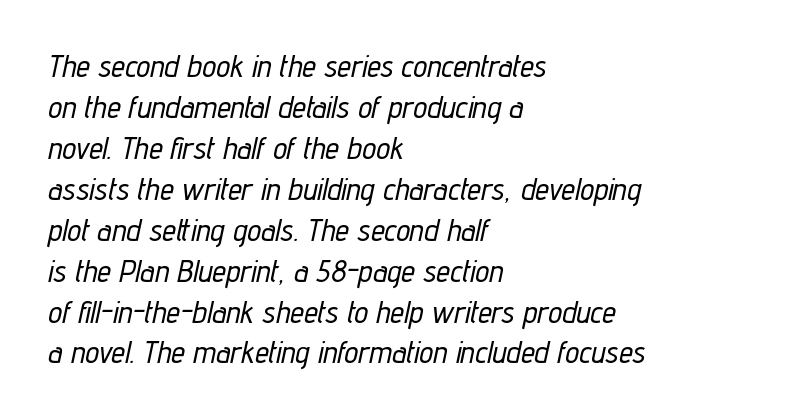
Q: Is the text italic (slanted)? A: Yes, it leans right by about 12 degrees.
Q: Is the text underlined? A: No.
Q: How is the paragraph aligned? A: Left-aligned.
Q: Is the spacing between letters normal or unusually wide? A: Normal.
Q: Is the spacing between lines tight, normal or loose? A: Normal.
Q: Width (condensed, normal, or wide)? A: Condensed.
Q: Stroke contrast? A: Low.
Q: x-height? A: Medium.
Q: Monospaced? A: No.
